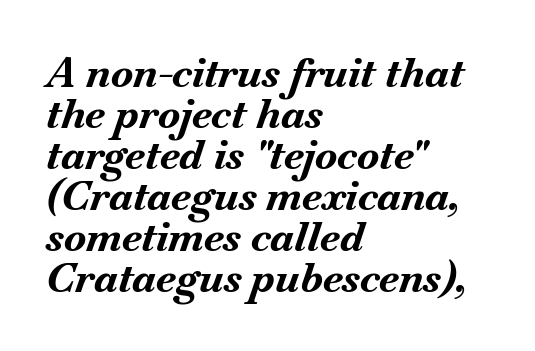
Q: Is the text bold? A: Yes.
Q: Is the text italic (slanted)? A: Yes, it leans right by about 18 degrees.
Q: Is the text underlined? A: No.
Q: How is the paragraph aligned? A: Left-aligned.
Q: Is the spacing between letters normal or unusually wide? A: Normal.
Q: Is the spacing between lines tight, normal or loose? A: Tight.
Q: Width (condensed, normal, or wide)? A: Normal.
Q: Stroke contrast? A: Medium.
Q: x-height? A: Small.
Q: Monospaced? A: No.
